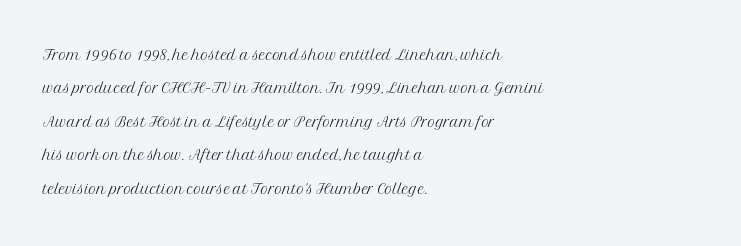
Q: Is the text bold? A: No.
Q: Is the text italic (slanted)? A: Yes.
Q: Is the text underlined? A: No.
Q: How is the paragraph aligned? A: Left-aligned.
Q: Is the spacing between letters normal or unusually wide? A: Normal.
Q: Is the spacing between lines tight, normal or loose? A: Normal.
